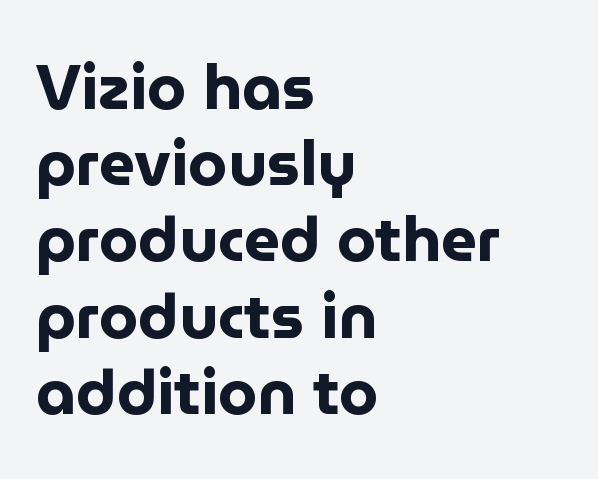
Q: Is the text bold? A: Yes.
Q: Is the text italic (slanted)? A: No, it is upright.
Q: Is the typeface a serif or a sans-serif typeface? A: Sans-serif.
Q: Is the text underlined? A: No.
Q: How is the paragraph aligned? A: Left-aligned.
Q: Is the spacing between letters normal or unusually wide? A: Normal.
Q: Width (condensed, normal, or wide)? A: Normal.
Q: Stroke contrast? A: Low.
Q: x-height? A: Medium.
Q: Monospaced? A: No.
